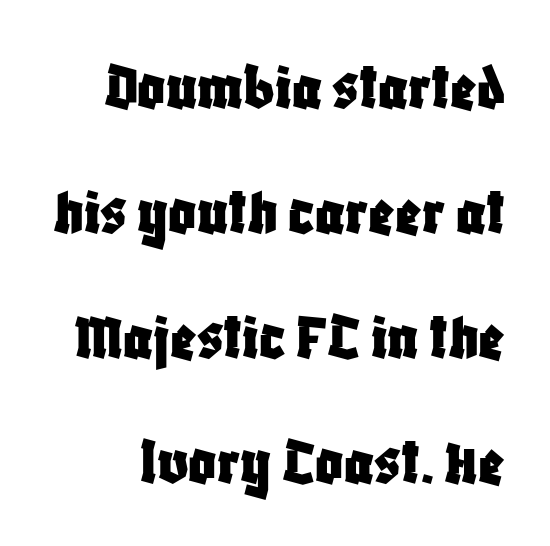
The image shows 68 px condensed sans-serif type, upright; set line spacing 1.84x, normal letter spacing, not underlined; low stroke contrast and a large x-height.
